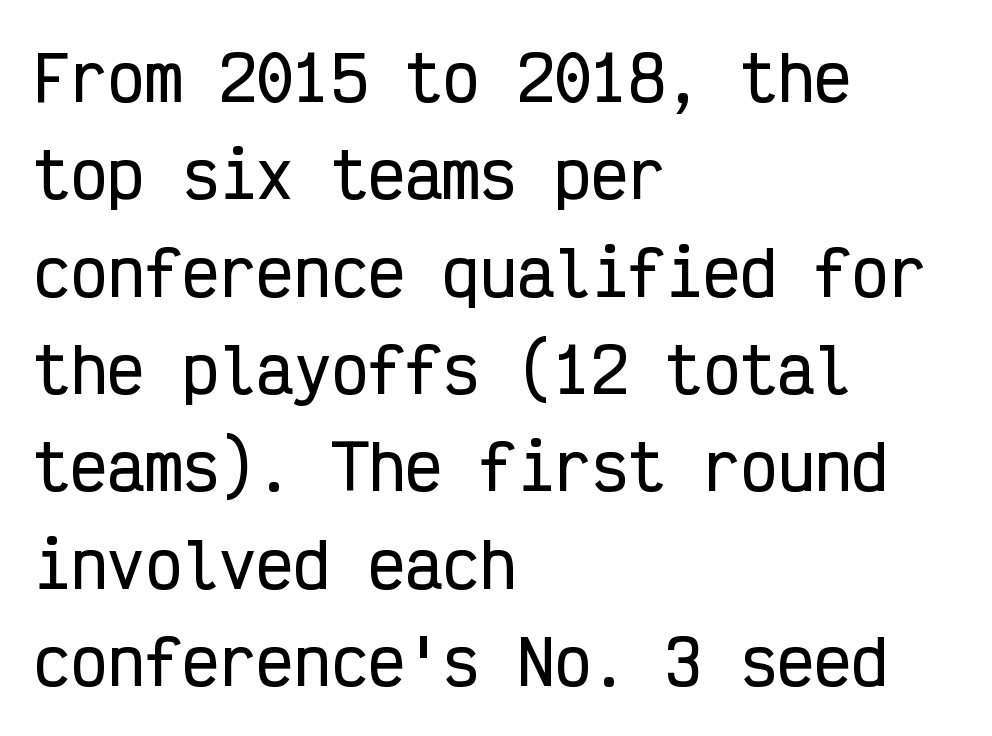
The image shows 62 px condensed sans-serif type, upright, monospaced; set left-aligned, normal line spacing (1.57x), normal letter spacing, not underlined; low stroke contrast and a medium x-height.
